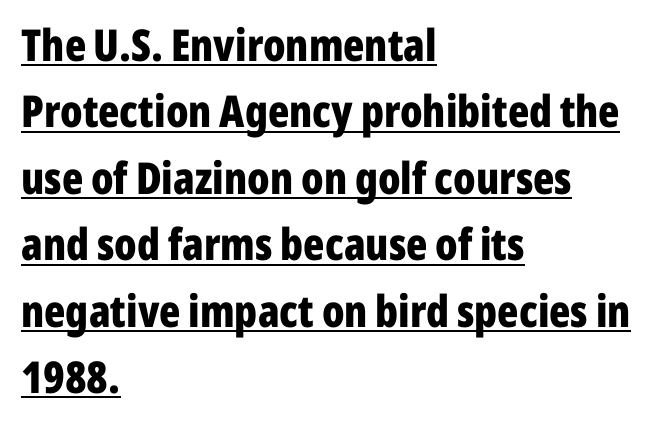
{"serif": "no", "italic": "no", "bold": "yes", "weight": "bold", "width": "condensed", "stroke_contrast": "low", "x_height": "medium", "monospaced": "no", "underline": "yes", "align": "left", "line_spacing": "normal", "line_spacing_ratio": 1.51, "letter_spacing": "normal", "letter_spacing_em": 0.0, "glyph_px": 44}
